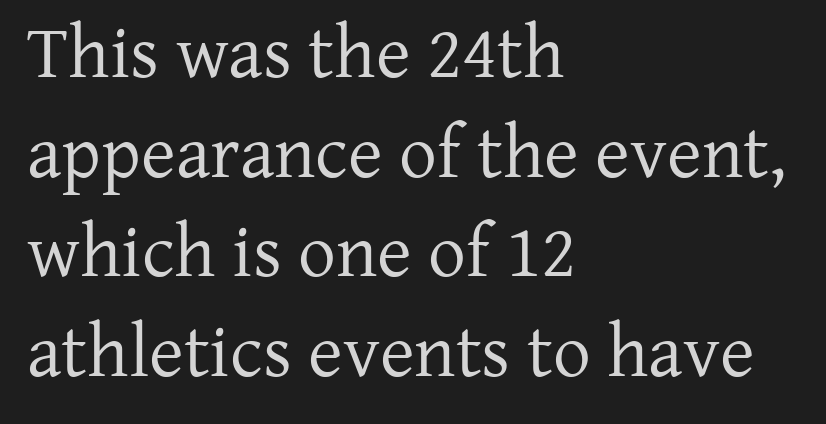
Do the characters align in a grid? No, the font is proportional. Does the copy run flush right? No — it runs flush left. The rendering keeps characters at their native spacing. Serif or sans? Serif — the stroke terminals have little feet. Style check: upright. Students, observe: this is what conventionally led text looks like.
